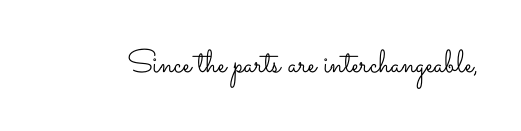
The image shows 32 px light, wide type; set normal letter spacing, not underlined; low stroke contrast and a small x-height.
